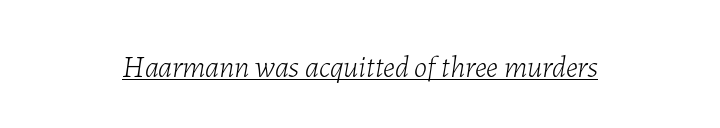
Line starts and ends both wander, symmetrically. Honestly, the underline is the first thing you notice here. Is this a heavy cut? Hardly; it is regular or lighter. If you drew a line through each stem, it would be angled. The letterforms sit shoulder to shoulder at normal distance. Proportional: the letters do not fall into vertical columns.
